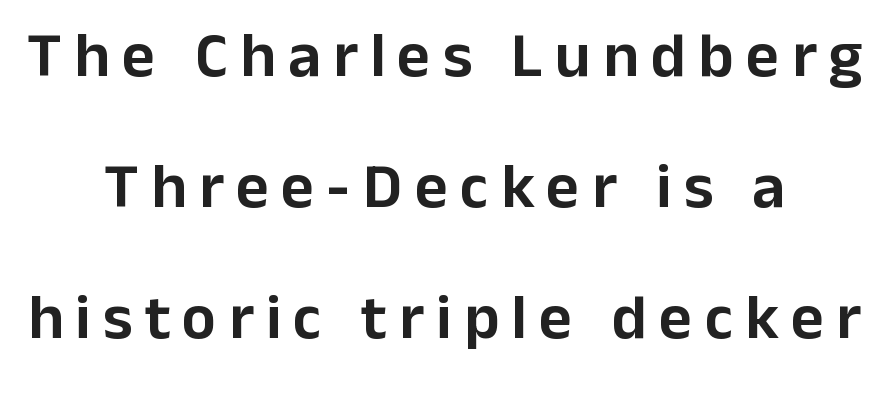
Q: Is the text italic (slanted)? A: No, it is upright.
Q: Is the typeface a serif or a sans-serif typeface? A: Sans-serif.
Q: Is the text underlined? A: No.
Q: How is the paragraph aligned? A: Centered.
Q: Is the spacing between lines tight, normal or loose? A: Loose.
Q: Width (condensed, normal, or wide)? A: Normal.
Q: Stroke contrast? A: Low.
Q: x-height? A: Medium.
Q: Monospaced? A: No.
